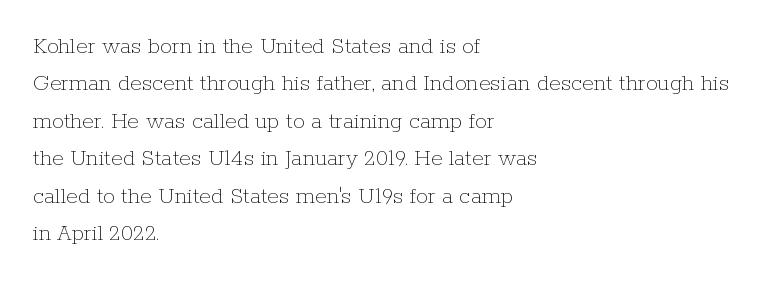
Evenly set lines give the paragraph a standard silhouette. Here the glyphs are tracked normally, forming tight word shapes. Rule under the text: the space is simply empty. Italic? Not at all — the glyphs are vertical. These glyphs show unthickened strokes, regular width or finer.
